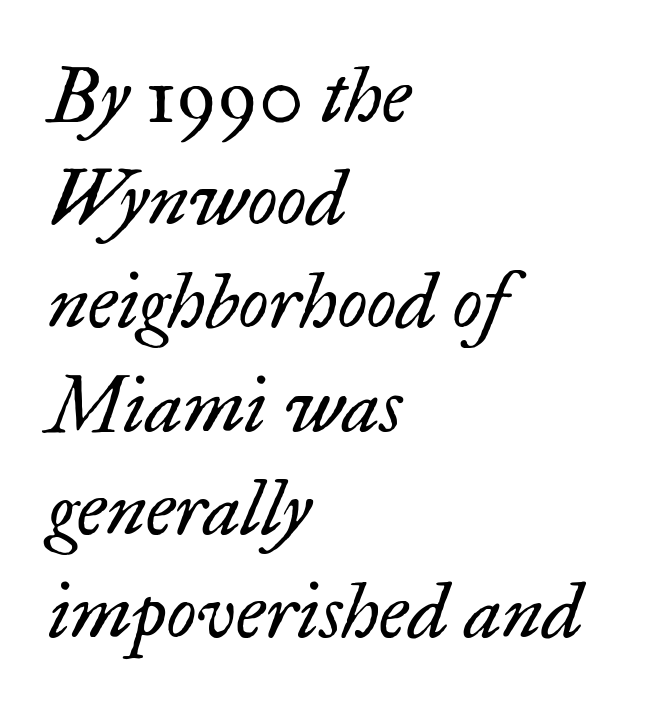
A light-to-regular cut is what we see here. Designer's note — italics engaged. A typesetter would call this proportional, since set widths differ per character. You could call the tracking neutral — neither tight nor loose. Quick note: underline off.
